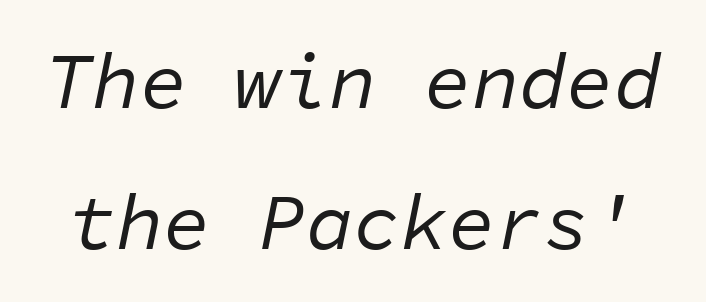
The passage shown leans; its letterforms are oblique. Here the designer chose a console-style face with uniform glyph widths. Only glyphs here, with clear space below each row. Stroke mass is kept to a normal reading level or below. The passage shown has conventional tracking throughout.
